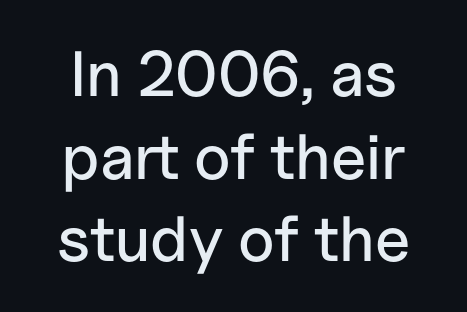
Q: Is the text italic (slanted)? A: No, it is upright.
Q: Is the typeface a serif or a sans-serif typeface? A: Sans-serif.
Q: Is the text underlined? A: No.
Q: Is the spacing between letters normal or unusually wide? A: Normal.
Q: Is the spacing between lines tight, normal or loose? A: Normal.
Q: Width (condensed, normal, or wide)? A: Normal.
Q: Stroke contrast? A: Low.
Q: x-height? A: Medium.
Q: Monospaced? A: No.
